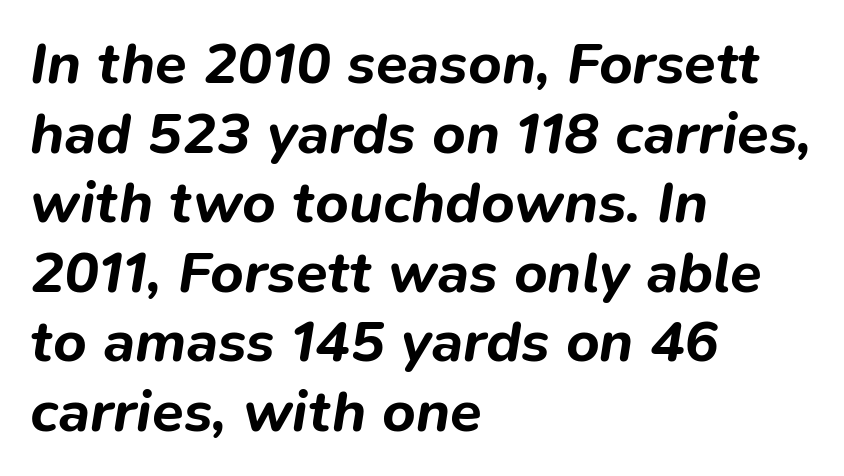
Each row of text sits above clean, open space. Slanted lettering throughout. The horizontal fit of the characters is conventional and even. Each letter keeps its own natural width here, so spacing adapts to shape. Each line starts at the same left margin while the right side varies. Summary of weight: heavy, a full bold.
